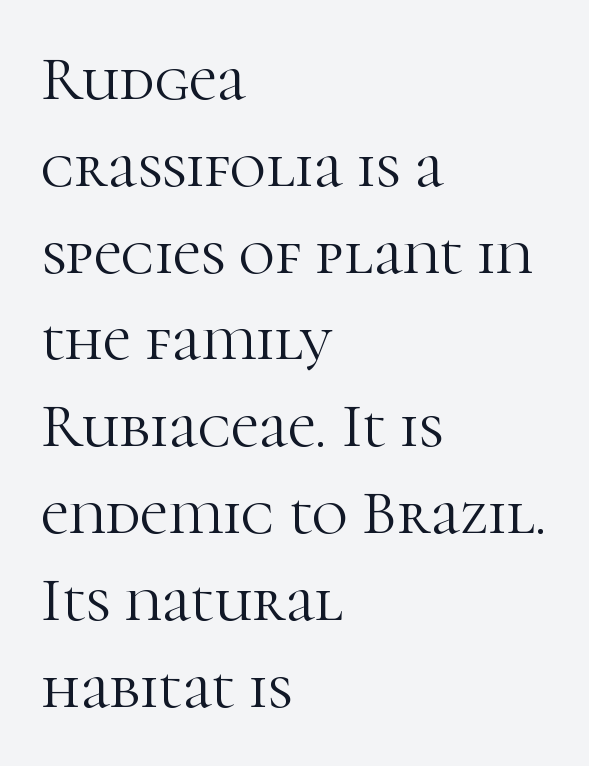
The image shows 62 px light serif type, upright; set left-aligned, normal line spacing (1.4x), normal letter spacing, not underlined; high stroke contrast and a medium x-height.
